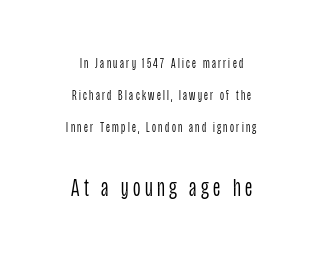
The image shows 26 px text type, upright; set centered, loose line spacing (2.29x), not underlined; the second (bottom) block is 1.86x larger.
